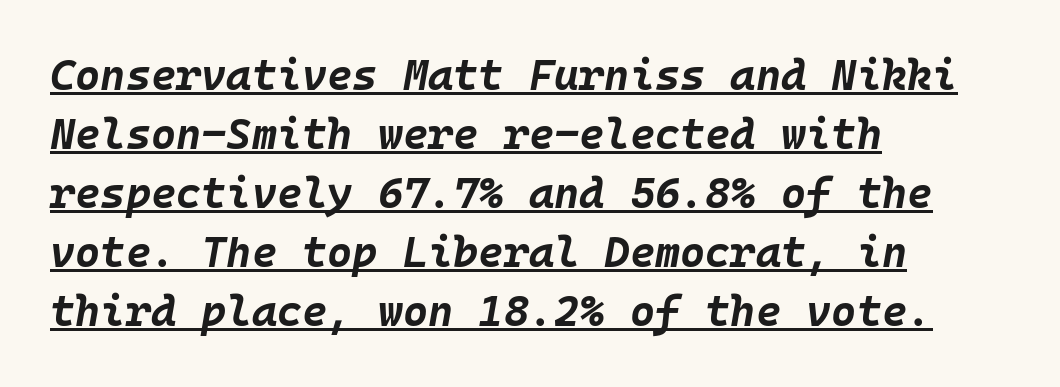
The image shows 43 px bold type, italic (leaning right), monospaced; set left-aligned, normal line spacing (1.37x), normal letter spacing, underlined; low stroke contrast and a large x-height.
